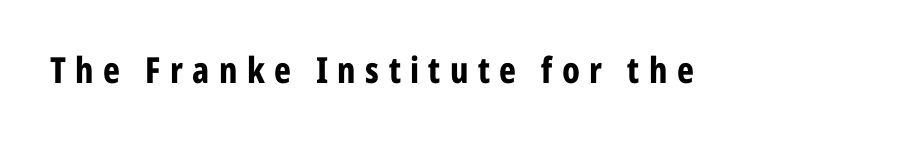
The image shows 36 px bold, condensed sans-serif type, upright; set unusually wide letter spacing (+0.26 em), not underlined; low stroke contrast and a medium x-height.
